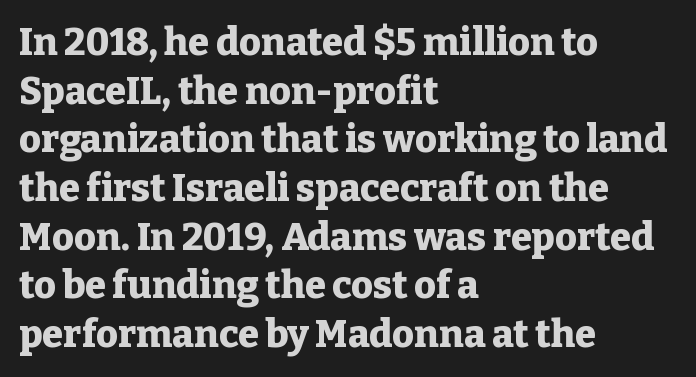
Standard letterfit; no display-style spreading of the glyphs. One-word summary of the alignment: left. In terms of leading, this rendering sits right in the middle. The rendering uses natural spacing where letterforms have individual widths. Decoration check: the copy has no underline.
